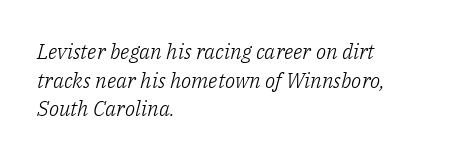
The image shows 21 px text type, italic (leaning right); set left-aligned, normal line spacing (1.36x), normal letter spacing, not underlined.
